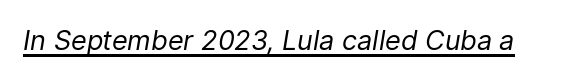
The image shows 27 px text type, italic (leaning right); set normal letter spacing, underlined.
